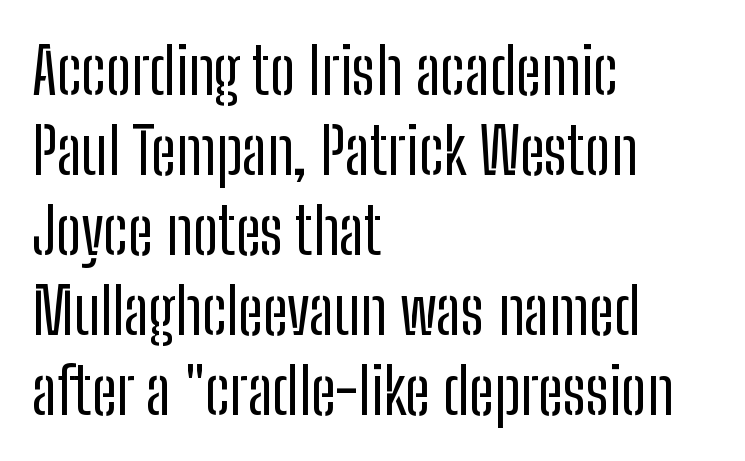
The image shows 64 px regular-weight, condensed sans-serif type, upright; set left-aligned, normal line spacing (1.25x), normal letter spacing, not underlined; low stroke contrast and a medium x-height.
